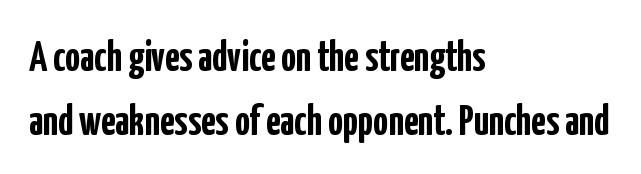
Serifs: no, the terminals of the letterforms are clean. Look at the tracking — it's just the regular setting, nothing added. The characters look thick and weighty, a clear bold. The baseline area is clear. The paragraph has a hard left edge and a soft right edge.
